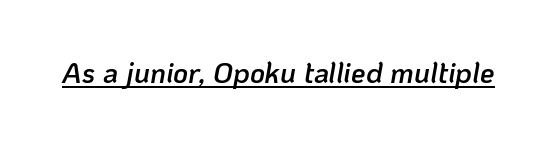
{"italic": "yes", "lean": "right", "slant_degrees": 10, "bold": "semi", "weight": "semibold", "width": "normal", "stroke_contrast": "low", "x_height": "medium", "monospaced": "no", "underline": "yes", "letter_spacing": "normal", "letter_spacing_em": 0.0, "glyph_px": 29}
